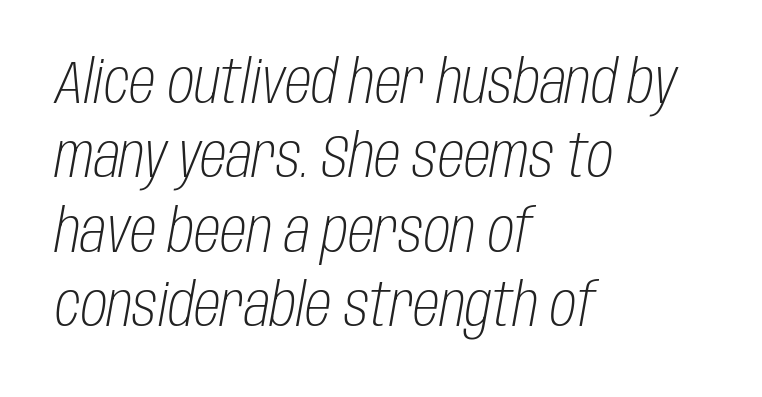
{"italic": "yes", "lean": "right", "slant_degrees": 10, "bold": "no", "weight": "light", "width": "condensed", "stroke_contrast": "low", "x_height": "large", "monospaced": "no", "underline": "no", "align": "left", "line_spacing_ratio": 1.24, "letter_spacing": "normal", "letter_spacing_em": 0.0, "glyph_px": 60}
